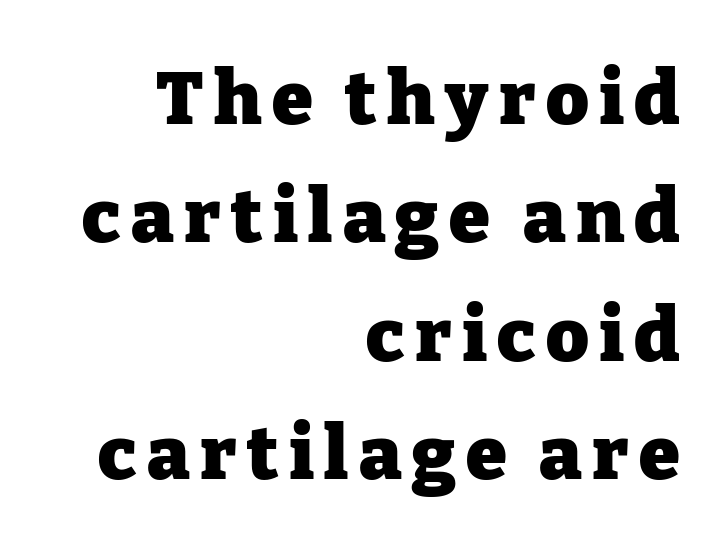
Q: Is the text bold? A: Yes.
Q: Is the text italic (slanted)? A: No, it is upright.
Q: Is the typeface a serif or a sans-serif typeface? A: Serif.
Q: Is the text underlined? A: No.
Q: How is the paragraph aligned? A: Right-aligned.
Q: Is the spacing between lines tight, normal or loose? A: Normal.
Q: Width (condensed, normal, or wide)? A: Normal.
Q: Stroke contrast? A: Low.
Q: x-height? A: Medium.
Q: Monospaced? A: No.
